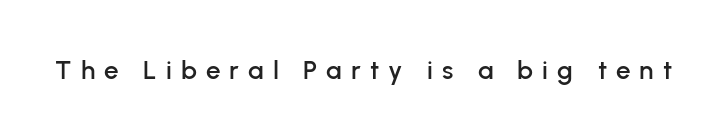
Q: Is the text italic (slanted)? A: No, it is upright.
Q: Is the text underlined? A: No.
Q: Is the spacing between letters normal or unusually wide? A: Unusually wide.
